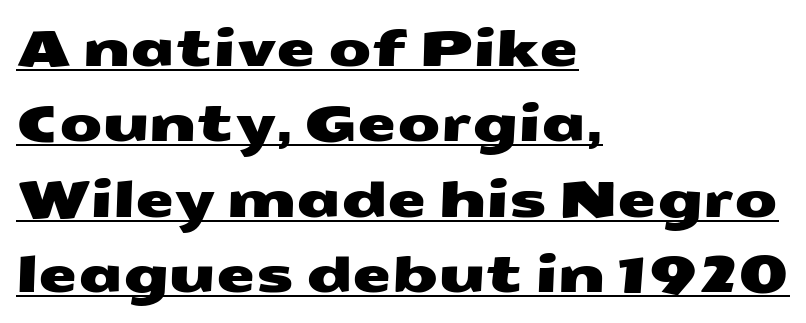
{"serif": "no", "width": "wide", "stroke_contrast": "medium", "x_height": "medium", "monospaced": "no", "underline": "yes", "align": "left", "line_spacing": "normal", "line_spacing_ratio": 1.51, "letter_spacing": "normal", "letter_spacing_em": 0.0, "glyph_px": 50}
